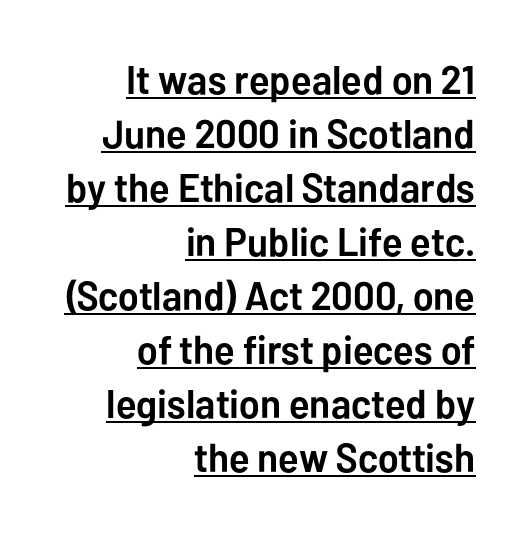
{"serif": "no", "italic": "no", "bold": "yes", "weight": "semibold", "width": "normal", "stroke_contrast": "low", "x_height": "medium", "monospaced": "no", "underline": "yes", "align": "right", "line_spacing": "normal", "line_spacing_ratio": 1.35, "letter_spacing": "normal", "letter_spacing_em": 0.0, "glyph_px": 40}
